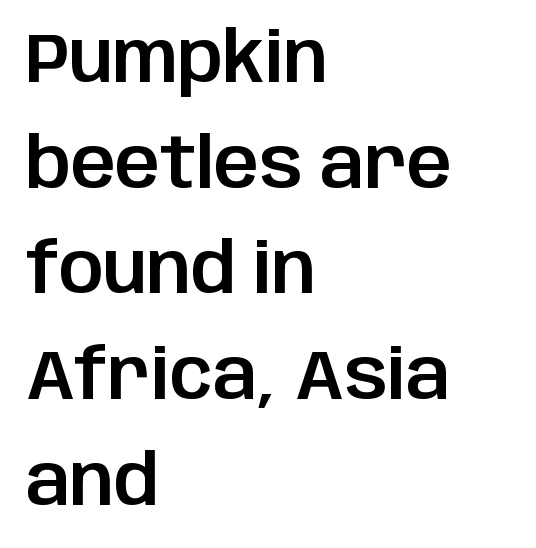
{"serif": "no", "italic": "no", "width": "normal", "stroke_contrast": "low", "x_height": "large", "monospaced": "no", "underline": "no", "align": "left", "line_spacing": "normal", "line_spacing_ratio": 1.51, "letter_spacing": "normal", "letter_spacing_em": 0.0, "glyph_px": 70}
